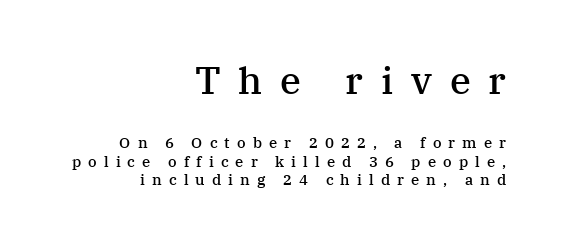
Q: Is the text bold? A: Semi-bold.
Q: Is the text italic (slanted)? A: No, it is upright.
Q: Is the typeface a serif or a sans-serif typeface? A: Serif.
Q: Is the text underlined? A: No.
Q: How is the paragraph aligned? A: Right-aligned.
Q: Is the spacing between letters normal or unusually wide? A: Unusually wide.
Q: Which block of text is set in a larger size, the first (top) or the second (bottom)? A: The first (top) one.
Q: Width (condensed, normal, or wide)? A: Normal.
Q: Stroke contrast? A: Medium.
Q: x-height? A: Medium.
Q: Monospaced? A: No.
